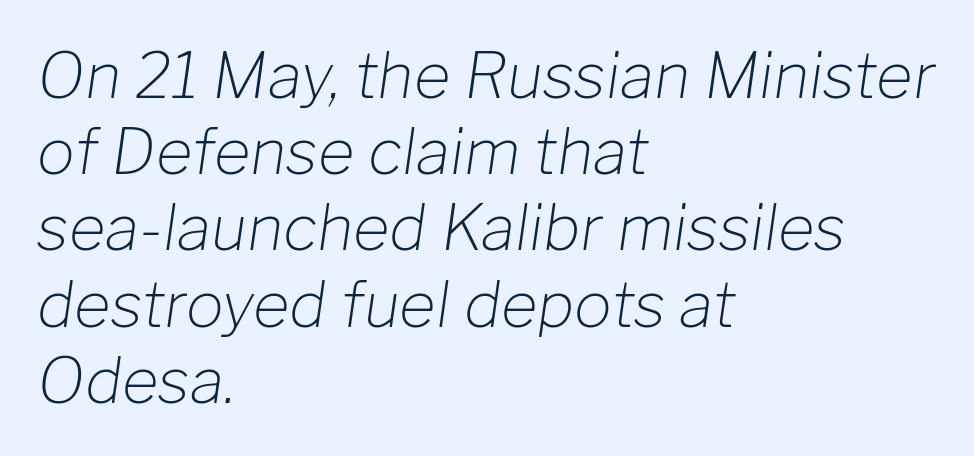
The image shows 63 px light type, italic (leaning right); set left-aligned, line spacing 1.21x, normal letter spacing, not underlined; low stroke contrast and a medium x-height.
